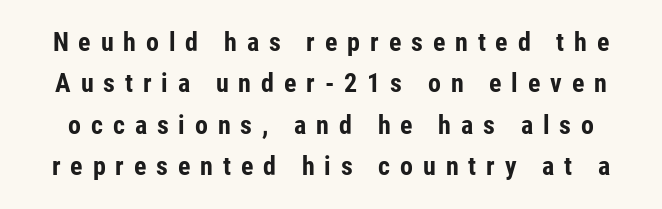
Q: Is the text bold? A: Yes.
Q: Is the text italic (slanted)? A: No, it is upright.
Q: Is the text underlined? A: No.
Q: Is the spacing between letters normal or unusually wide? A: Unusually wide.
Q: Is the spacing between lines tight, normal or loose? A: Normal.
